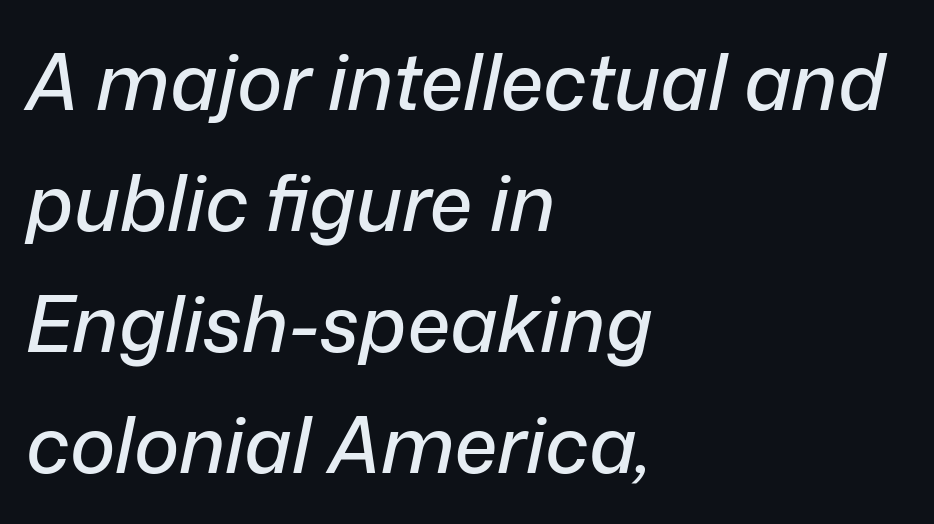
{"italic": "yes", "lean": "right", "slant_degrees": 12, "width": "normal", "stroke_contrast": "low", "x_height": "medium", "monospaced": "no", "underline": "no", "align": "left", "line_spacing": "normal", "line_spacing_ratio": 1.57, "letter_spacing": "normal", "letter_spacing_em": 0.0, "glyph_px": 77}
